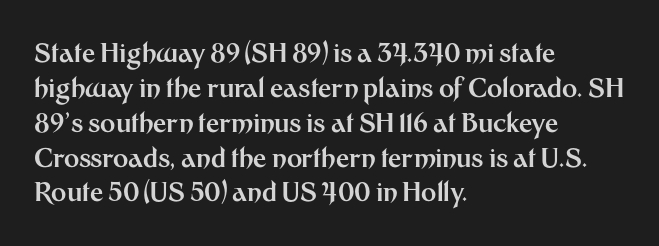
Q: Is the text bold? A: Yes.
Q: Is the text italic (slanted)? A: No, it is upright.
Q: Is the text underlined? A: No.
Q: How is the paragraph aligned? A: Left-aligned.
Q: Is the spacing between letters normal or unusually wide? A: Normal.
Q: Is the spacing between lines tight, normal or loose? A: Normal.
